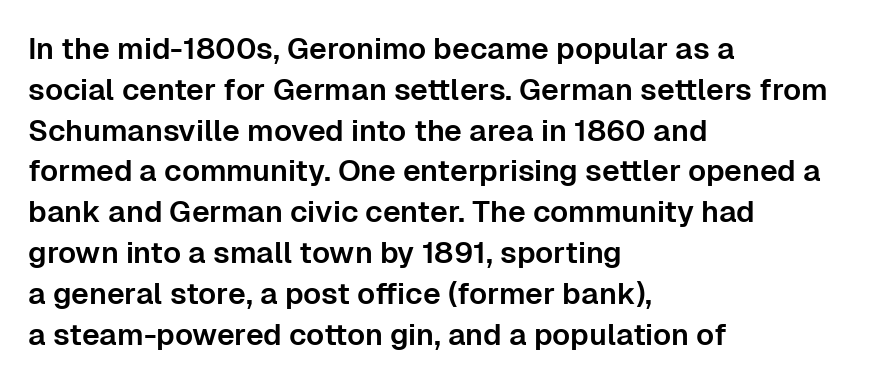
Q: Is the text italic (slanted)? A: No, it is upright.
Q: Is the typeface a serif or a sans-serif typeface? A: Sans-serif.
Q: Is the text underlined? A: No.
Q: How is the paragraph aligned? A: Left-aligned.
Q: Is the spacing between letters normal or unusually wide? A: Normal.
Q: Is the spacing between lines tight, normal or loose? A: Normal.
Q: Width (condensed, normal, or wide)? A: Normal.
Q: Stroke contrast? A: Low.
Q: x-height? A: Medium.
Q: Monospaced? A: No.
